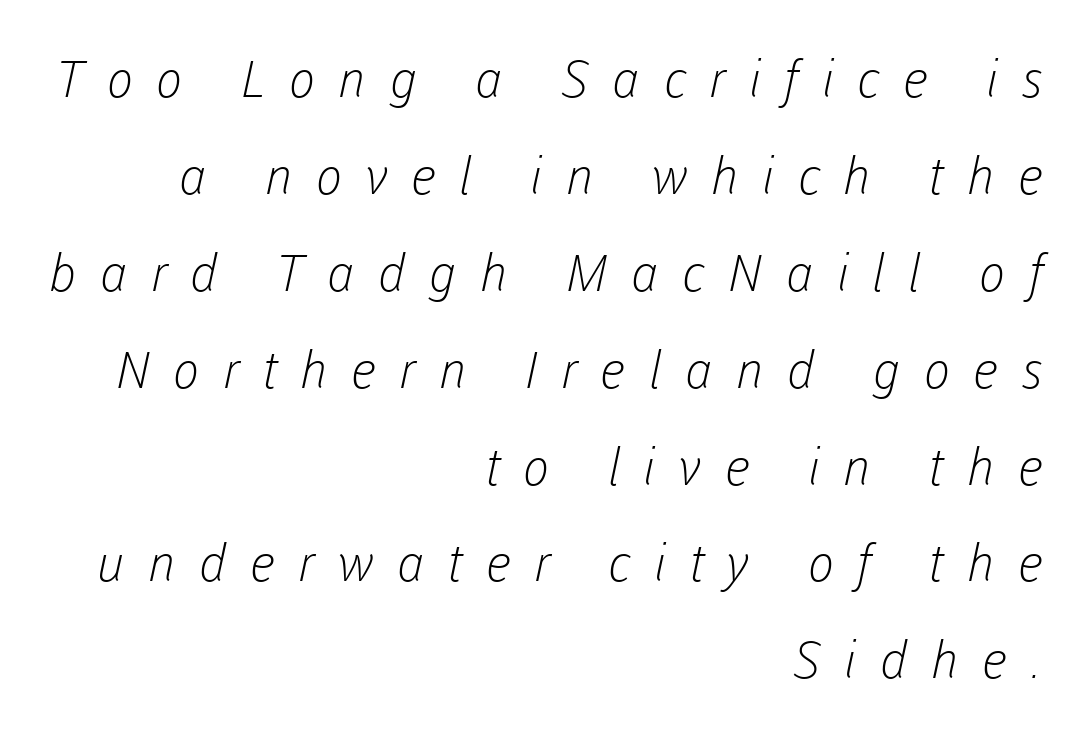
Q: Is the text bold? A: No.
Q: Is the typeface a serif or a sans-serif typeface? A: Sans-serif.
Q: Is the text underlined? A: No.
Q: How is the paragraph aligned? A: Right-aligned.
Q: Is the spacing between letters normal or unusually wide? A: Unusually wide.
Q: Is the spacing between lines tight, normal or loose? A: Loose.
Q: Width (condensed, normal, or wide)? A: Normal.
Q: Stroke contrast? A: Low.
Q: x-height? A: Medium.
Q: Monospaced? A: No.
